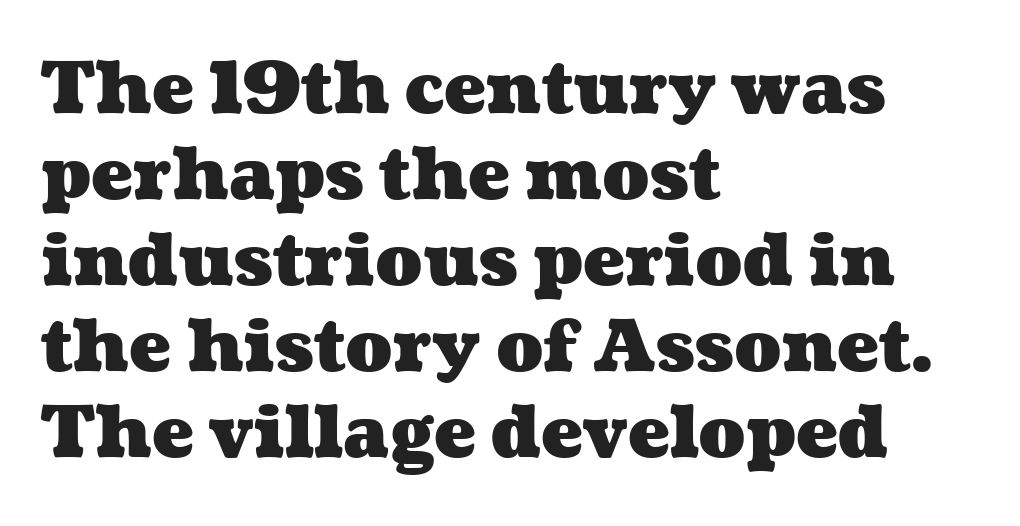
Glance below the letters and you will spot only blank space. Heavy-handed strokes throughout: this text is bold. This sample is left-justified, so line endings fall wherever the words run out. Short note: letters normally spaced. The letters advance in unequal steps, a hallmark of proportional type.
